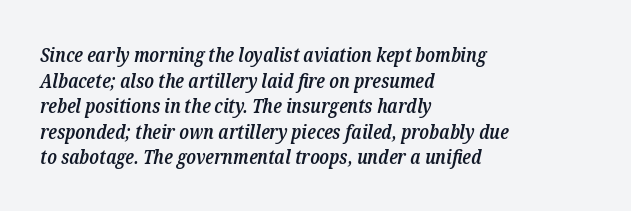
Q: Is the text bold? A: Semi-bold.
Q: Is the text italic (slanted)? A: Yes, it leans right by about 12 degrees.
Q: Is the text underlined? A: No.
Q: How is the paragraph aligned? A: Left-aligned.
Q: Is the spacing between letters normal or unusually wide? A: Normal.
Q: Is the spacing between lines tight, normal or loose? A: Normal.
